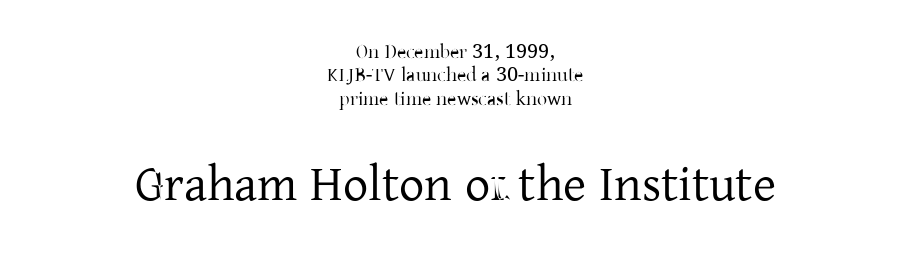
The letterforms sit shoulder to shoulder at normal distance. Alignment: centered. The emphasis by scale lands on block number two, below. This is not heavy type; no bold has been used. A bare baseline throughout the passage. Looks like regular typesetting: each glyph gets only the width it needs.
